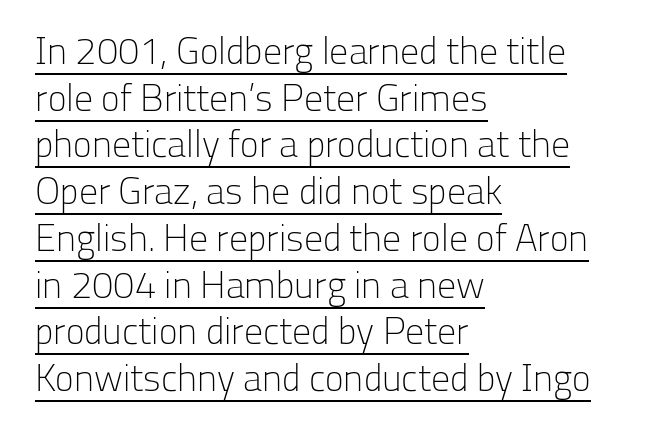
Underline: present. Looks like regular typesetting: each glyph gets only the width it needs. The lettering stays uniformly vertical, giving the passage a roman look. The paragraph shown leans on its left margin. The face used here is rendered with its standard letterfit.
